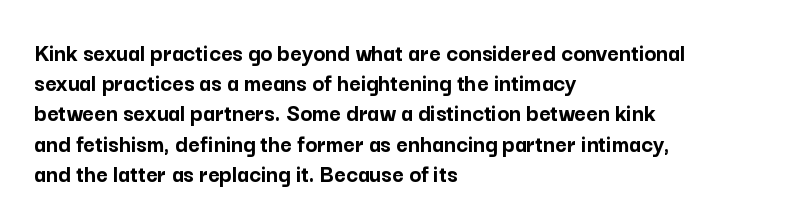
The image shows 25 px bold type, upright; set left-aligned, line spacing 1.21x, normal letter spacing, not underlined.
